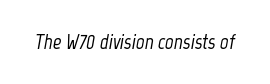
A clean baseline with only descenders dipping below it. Is the letter spacing exaggerated? No — it looks like the ordinary default. Quick note: italic.
